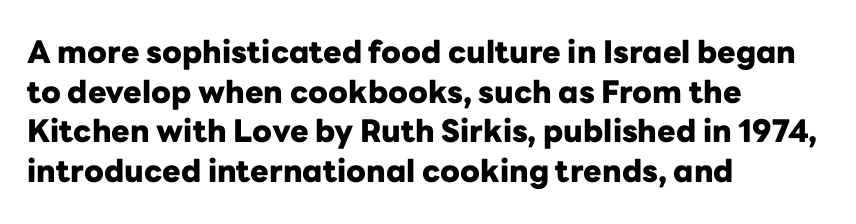
The image shows 31 px heavy sans-serif type, upright; set left-aligned, normal line spacing (1.28x), normal letter spacing, not underlined; low stroke contrast and a medium x-height.
